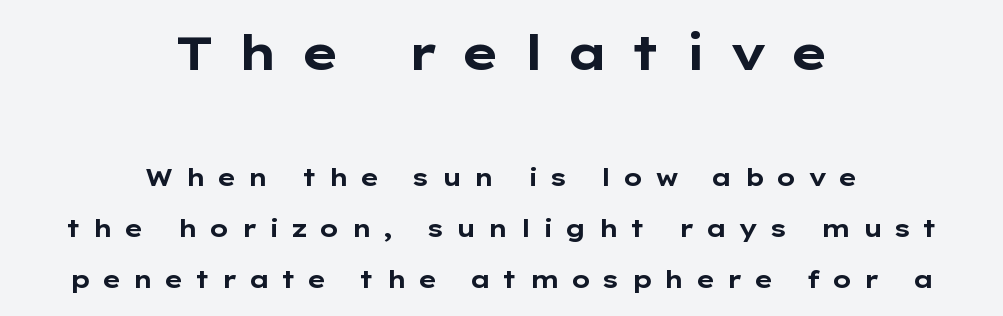
Q: Is the text bold? A: Yes.
Q: Is the text italic (slanted)? A: No, it is upright.
Q: Is the typeface a serif or a sans-serif typeface? A: Sans-serif.
Q: Is the text underlined? A: No.
Q: How is the paragraph aligned? A: Centered.
Q: Is the spacing between letters normal or unusually wide? A: Unusually wide.
Q: Is the spacing between lines tight, normal or loose? A: Loose.
Q: Which block of text is set in a larger size, the first (top) or the second (bottom)? A: The first (top) one.
Q: Width (condensed, normal, or wide)? A: Wide.
Q: Stroke contrast? A: Low.
Q: x-height? A: Medium.
Q: Monospaced? A: No.
